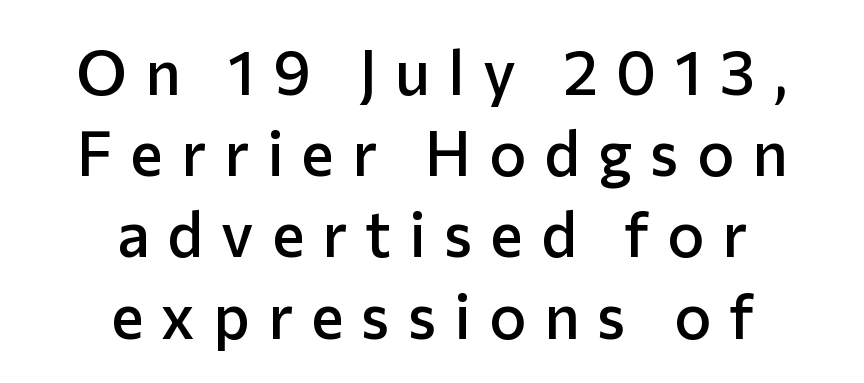
Semibold letterforms, between regular and bold. The letters stand straight up with perfectly vertical stems. Successive baselines arrive at the customary interval. Stroke terminals: plain, sans-serif. Decoration check: the copy has no underline.
